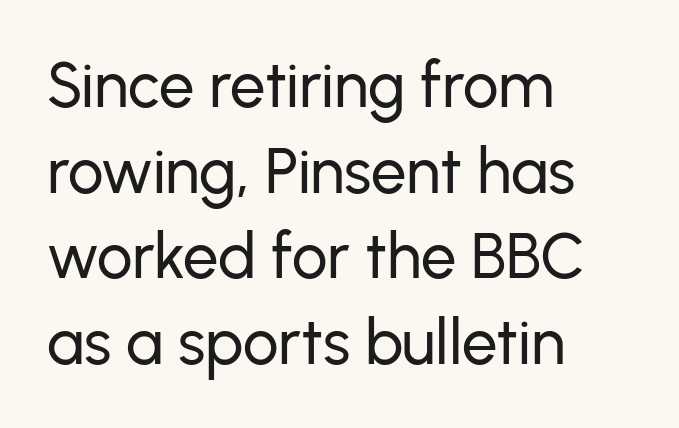
{"serif": "no", "italic": "no", "width": "normal", "stroke_contrast": "low", "x_height": "medium", "monospaced": "no", "underline": "no", "align": "left", "line_spacing": "normal", "line_spacing_ratio": 1.36, "letter_spacing": "normal", "letter_spacing_em": 0.0, "glyph_px": 63}
